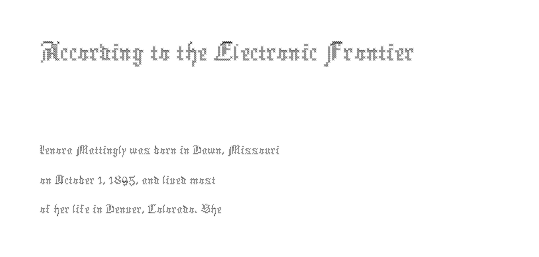
The image shows 57 px thin, condensed type, upright; set left-aligned, tight line spacing (1.05x), normal letter spacing, not underlined; the first (top) block is 2.04x larger; a medium x-height.
